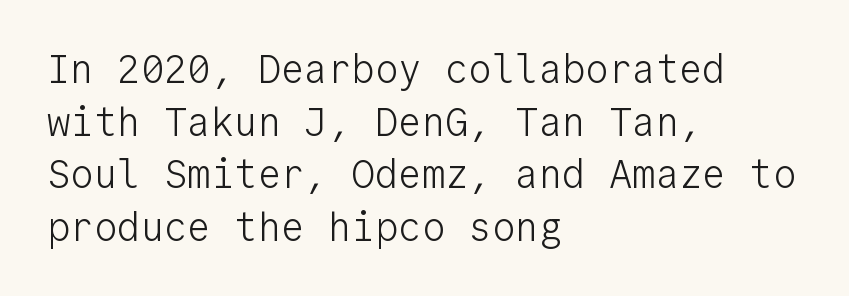
Characters follow at the spacing the type designer built in. This rendering uses left alignment, leaving the right contour irregular. Think of a typewriter: that constant character pitch is what you see here. This is the regular roman posture of the typeface. Compared with typical paragraphs, the rows here are spaced about the same. The font family rendered here belongs to the sans-serif group.
